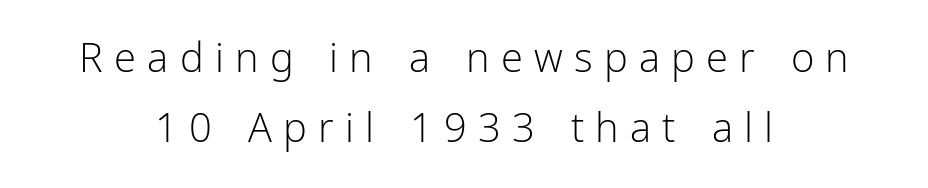
The image shows 40 px light sans-serif type, upright; set centered, line spacing 1.76x, unusually wide letter spacing (+0.28 em), not underlined; low stroke contrast and a medium x-height.
